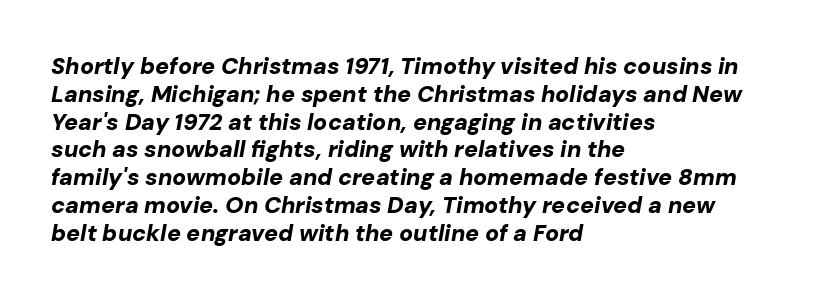
Q: Is the text bold? A: Yes.
Q: Is the text italic (slanted)? A: Yes, it leans right by about 10 degrees.
Q: Is the text underlined? A: No.
Q: How is the paragraph aligned? A: Left-aligned.
Q: Is the spacing between letters normal or unusually wide? A: Normal.
